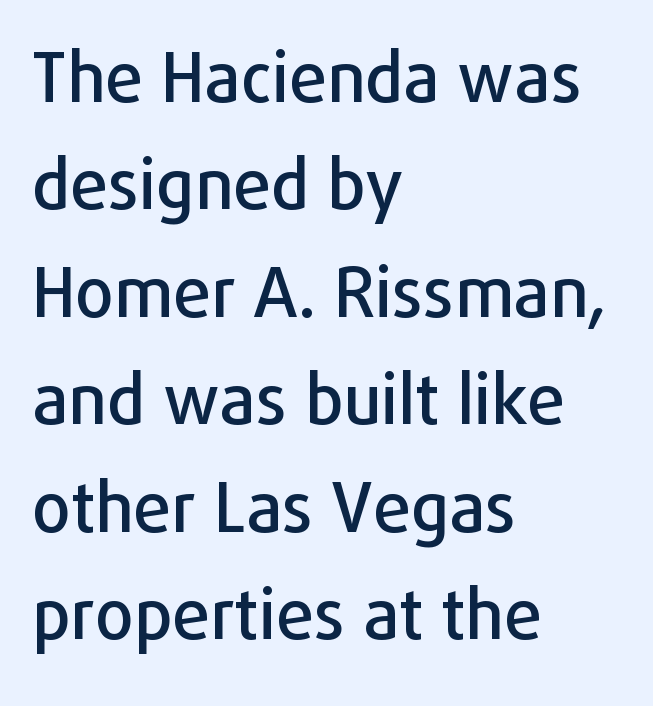
{"serif": "no", "italic": "no", "width": "normal", "stroke_contrast": "low", "x_height": "medium", "monospaced": "no", "underline": "no", "align": "left", "line_spacing": "normal", "line_spacing_ratio": 1.58, "letter_spacing": "normal", "letter_spacing_em": 0.0, "glyph_px": 68}
